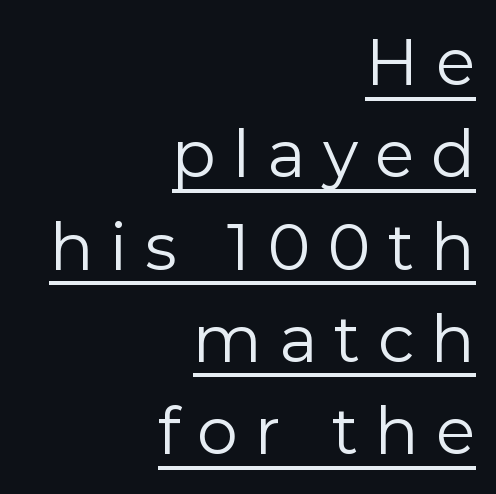
The image shows 65 px regular-weight sans-serif type, upright; set right-aligned, normal line spacing (1.42x), unusually wide letter spacing (+0.26 em), underlined; low stroke contrast and a medium x-height.
